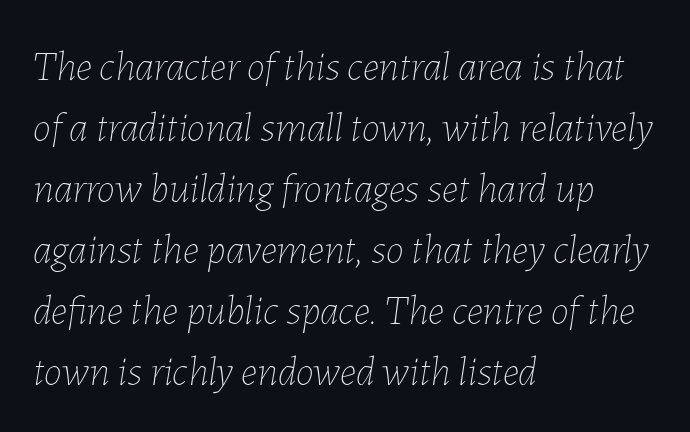
These lines stack with their left ends in a neat column. This sample uses plain, unmodified letter spacing. On a weight scale, this lands at 450 or below. Character widths vary here, with narrow letters taking less room than wide ones. The space between consecutive lines is moderate. Slant detected: the letters are inclined.
